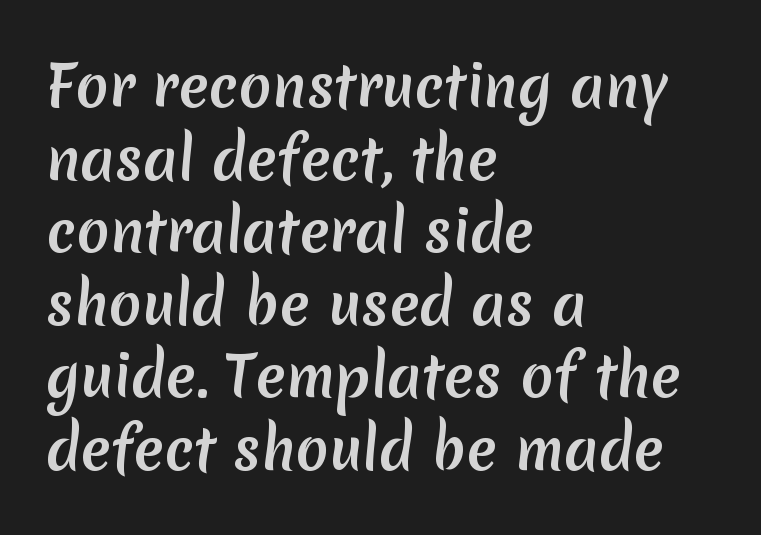
Q: Is the typeface a serif or a sans-serif typeface? A: Sans-serif.
Q: Is the text underlined? A: No.
Q: How is the paragraph aligned? A: Left-aligned.
Q: Is the spacing between letters normal or unusually wide? A: Normal.
Q: Is the spacing between lines tight, normal or loose? A: Normal.
Q: Width (condensed, normal, or wide)? A: Normal.
Q: Stroke contrast? A: Medium.
Q: x-height? A: Medium.
Q: Monospaced? A: No.
